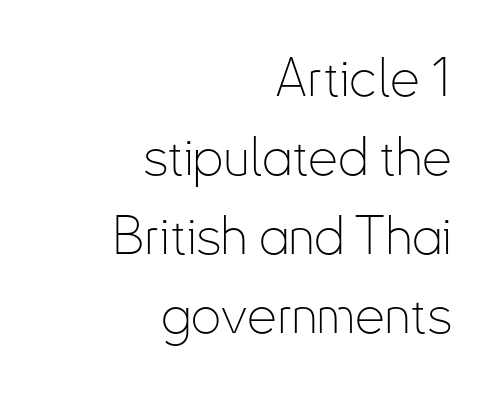
The image shows 53 px thin, condensed sans-serif type, upright; set right-aligned, normal line spacing (1.49x), normal letter spacing, not underlined; low stroke contrast and a small x-height.
